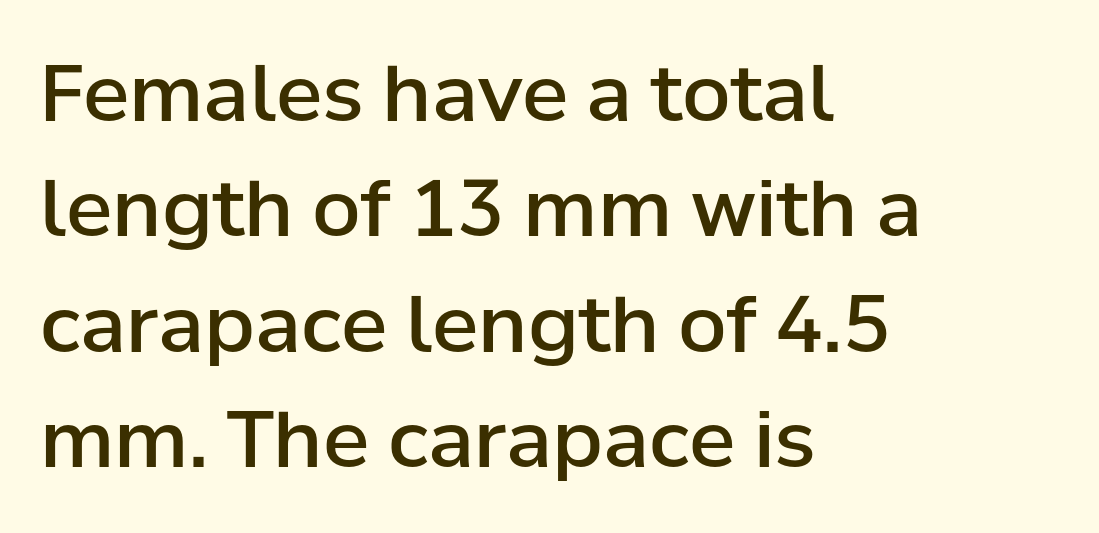
Q: Is the text bold? A: Semi-bold.
Q: Is the text italic (slanted)? A: No, it is upright.
Q: Is the typeface a serif or a sans-serif typeface? A: Sans-serif.
Q: Is the text underlined? A: No.
Q: How is the paragraph aligned? A: Left-aligned.
Q: Is the spacing between letters normal or unusually wide? A: Normal.
Q: Is the spacing between lines tight, normal or loose? A: Normal.
Q: Width (condensed, normal, or wide)? A: Normal.
Q: Stroke contrast? A: Low.
Q: x-height? A: Medium.
Q: Monospaced? A: No.
